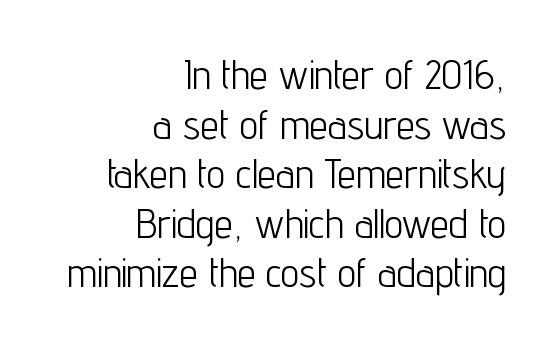
{"serif": "no", "italic": "no", "bold": "no", "weight": "light", "width": "condensed", "stroke_contrast": "low", "x_height": "medium", "monospaced": "no", "underline": "no", "align": "right", "line_spacing_ratio": 1.21, "letter_spacing": "normal", "letter_spacing_em": 0.0, "glyph_px": 41}
